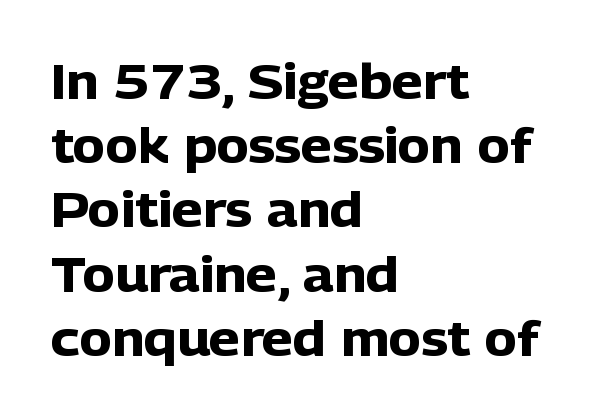
{"serif": "no", "italic": "no", "bold": "yes", "weight": "heavy", "width": "normal", "stroke_contrast": "low", "x_height": "medium", "monospaced": "no", "underline": "no", "align": "left", "line_spacing": "normal", "line_spacing_ratio": 1.31, "letter_spacing": "normal", "letter_spacing_em": 0.0, "glyph_px": 49}
